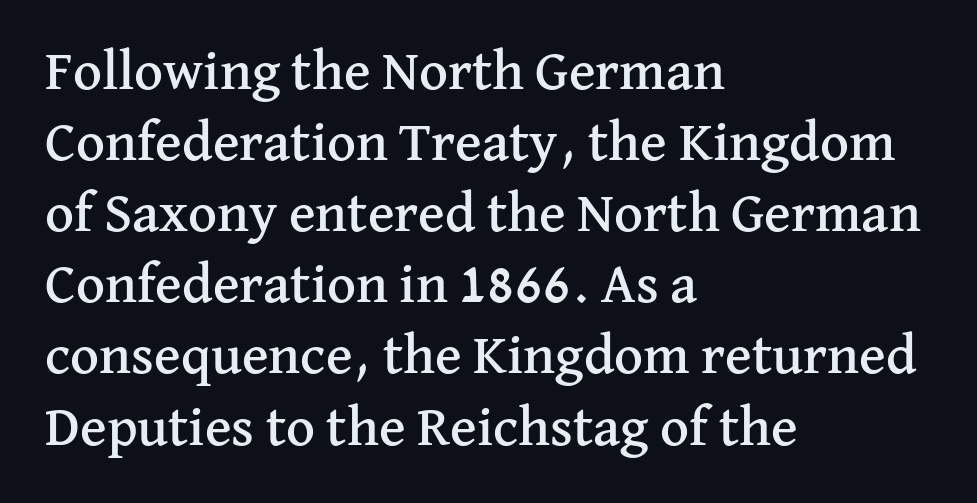
The image shows 56 px serif type, upright; set left-aligned, normal line spacing (1.27x), normal letter spacing, not underlined; medium stroke contrast and a medium x-height.
